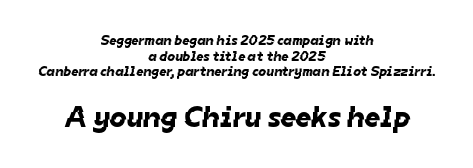
{"serif": "no", "width": "normal", "stroke_contrast": "low", "x_height": "medium", "monospaced": "no", "underline": "no", "align": "center", "line_spacing": "tight", "line_spacing_ratio": 1.11, "letter_spacing": "normal", "letter_spacing_em": 0.0, "larger_block": "second", "size_ratio": 2.14, "glyph_px": 30}
